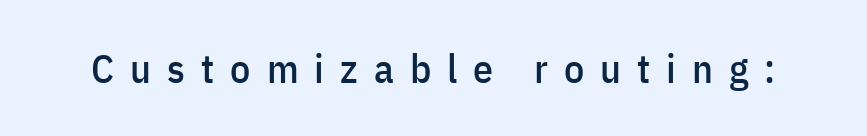
Q: Is the text italic (slanted)? A: No, it is upright.
Q: Is the typeface a serif or a sans-serif typeface? A: Sans-serif.
Q: Is the text underlined? A: No.
Q: Is the spacing between letters normal or unusually wide? A: Unusually wide.
Q: Width (condensed, normal, or wide)? A: Condensed.
Q: Stroke contrast? A: Low.
Q: x-height? A: Medium.
Q: Monospaced? A: No.
